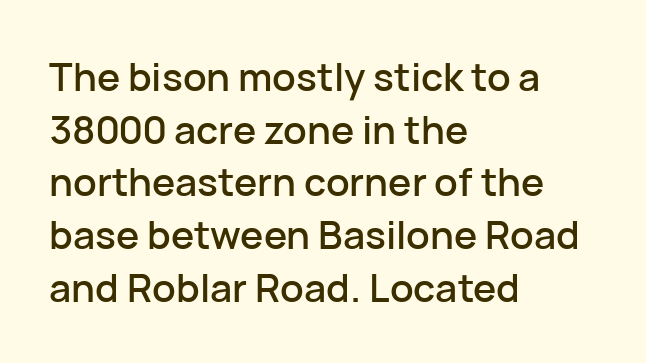
{"serif": "no", "italic": "no", "width": "normal", "stroke_contrast": "low", "x_height": "medium", "monospaced": "no", "underline": "no", "align": "left", "line_spacing": "normal", "line_spacing_ratio": 1.35, "letter_spacing": "normal", "letter_spacing_em": 0.0, "glyph_px": 39}
